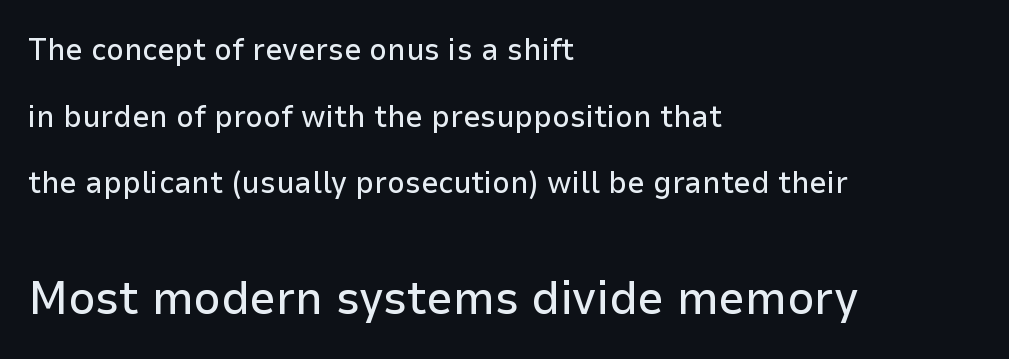
Caption: multi-line text, flush left, ragged right. The axis of the letterforms is exactly vertical. The line texture is even and compact thanks to regular tracking. Character widths vary here, with narrow letters taking less room than wide ones.
